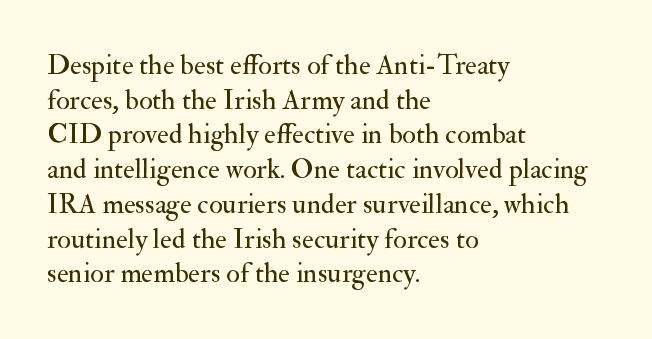
Q: Is the text bold? A: No.
Q: Is the text italic (slanted)? A: No, it is upright.
Q: Is the typeface a serif or a sans-serif typeface? A: Serif.
Q: Is the text underlined? A: No.
Q: How is the paragraph aligned? A: Left-aligned.
Q: Is the spacing between letters normal or unusually wide? A: Normal.
Q: Width (condensed, normal, or wide)? A: Normal.
Q: Stroke contrast? A: Medium.
Q: x-height? A: Small.
Q: Monospaced? A: No.
